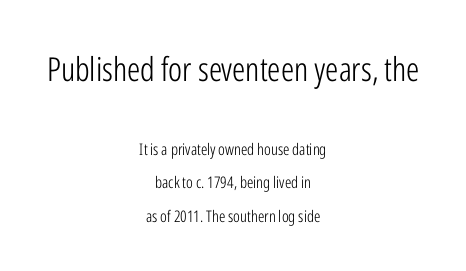
Q: Is the text bold? A: No.
Q: Is the text italic (slanted)? A: No, it is upright.
Q: Is the typeface a serif or a sans-serif typeface? A: Sans-serif.
Q: Is the text underlined? A: No.
Q: How is the paragraph aligned? A: Centered.
Q: Is the spacing between letters normal or unusually wide? A: Normal.
Q: Is the spacing between lines tight, normal or loose? A: Loose.
Q: Which block of text is set in a larger size, the first (top) or the second (bottom)? A: The first (top) one.
Q: Width (condensed, normal, or wide)? A: Condensed.
Q: Stroke contrast? A: Low.
Q: x-height? A: Medium.
Q: Monospaced? A: No.
